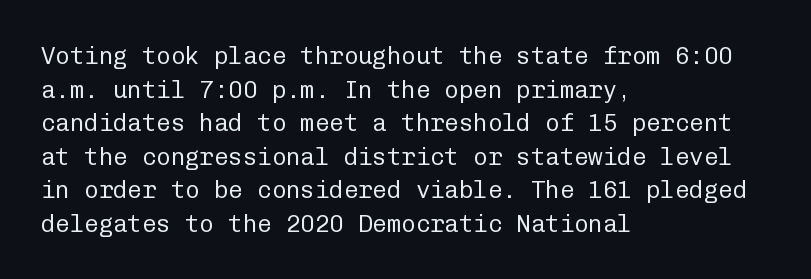
The image shows 24 px text type, upright; set left-aligned, normal line spacing (1.4x), normal letter spacing, not underlined.
